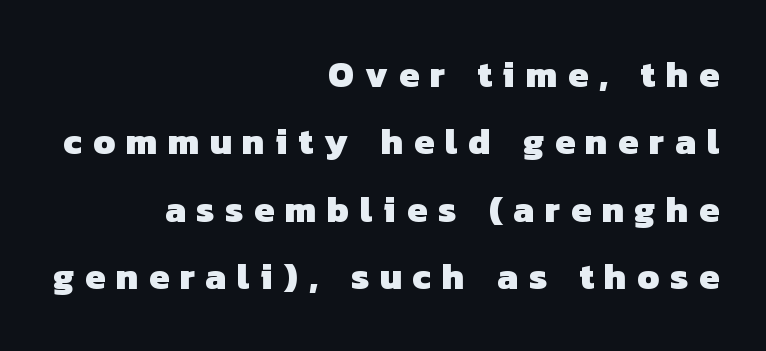
The image shows 36 px heavy sans-serif type; set right-aligned, line spacing 1.87x, unusually wide letter spacing (+0.3 em), not underlined; low stroke contrast and a medium x-height.
